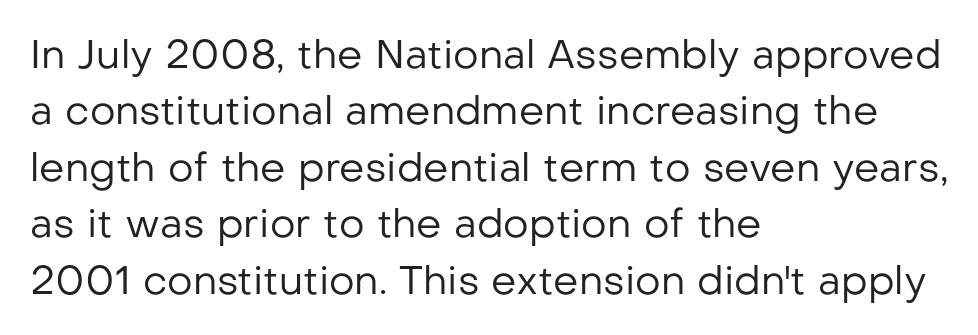
{"serif": "no", "italic": "no", "bold": "no", "weight": "regular", "width": "normal", "stroke_contrast": "low", "x_height": "medium", "monospaced": "no", "underline": "no", "align": "left", "line_spacing": "normal", "line_spacing_ratio": 1.41, "letter_spacing": "normal", "letter_spacing_em": 0.0, "glyph_px": 40}
